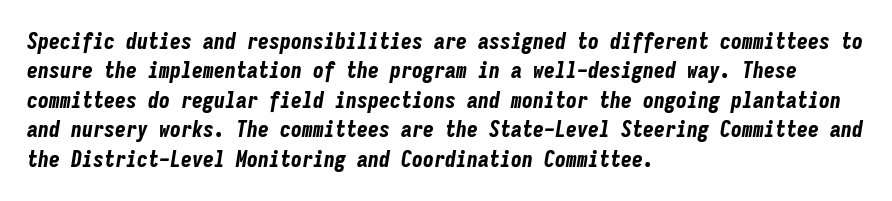
The image shows 22 px bold type, italic (leaning right); set left-aligned, normal line spacing (1.34x), normal letter spacing, not underlined.
